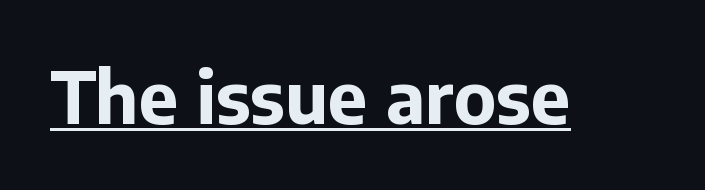
Q: Is the text bold? A: Yes.
Q: Is the text italic (slanted)? A: No, it is upright.
Q: Is the typeface a serif or a sans-serif typeface? A: Sans-serif.
Q: Is the text underlined? A: Yes.
Q: Is the spacing between letters normal or unusually wide? A: Normal.
Q: Width (condensed, normal, or wide)? A: Normal.
Q: Stroke contrast? A: Low.
Q: x-height? A: Medium.
Q: Monospaced? A: No.
